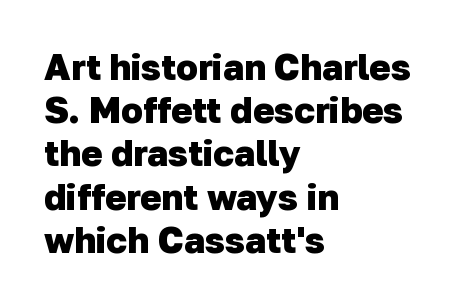
Q: Is the text bold? A: Yes.
Q: Is the typeface a serif or a sans-serif typeface? A: Sans-serif.
Q: Is the text underlined? A: No.
Q: How is the paragraph aligned? A: Left-aligned.
Q: Is the spacing between letters normal or unusually wide? A: Normal.
Q: Width (condensed, normal, or wide)? A: Normal.
Q: Stroke contrast? A: Low.
Q: x-height? A: Medium.
Q: Monospaced? A: No.
